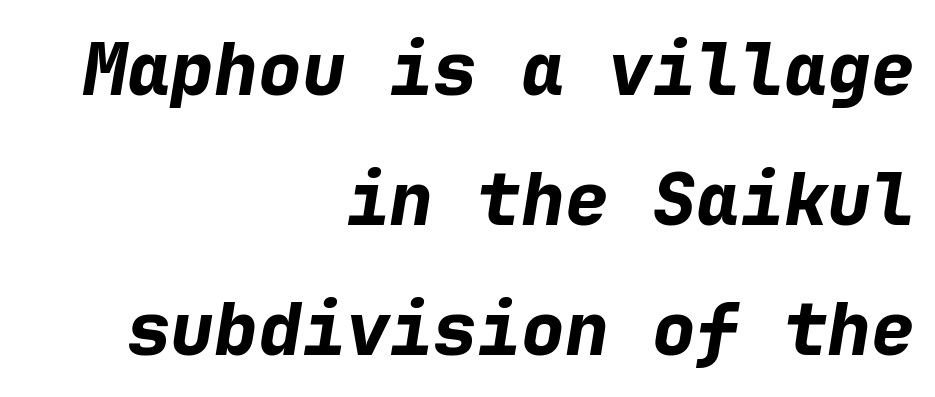
How heavy is the stroke? Heavy — this is a bold. These lines are rendered in a fixed-pitch font. When letters slant like this, we call the style italic. Line ends are locked; line starts wander.
